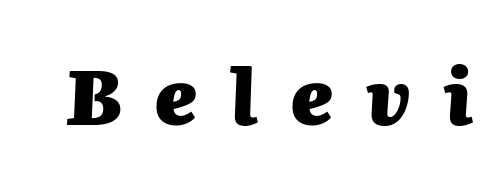
The passage shown is typed in a proportional face where columns would drift. Every character sits at an angle, as italics do. Type without underlining. Short note: letters widely spaced. Typesetter's note: full bold, strokes at maximum text heaviness.
